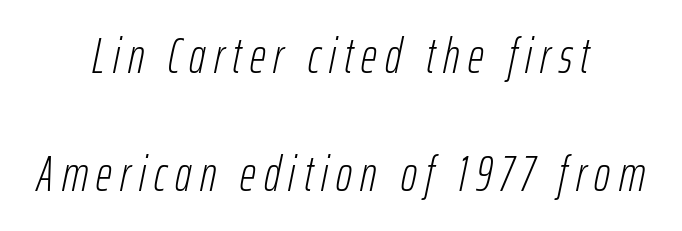
The image shows 49 px light, condensed type, italic (leaning right); set centered, loose line spacing (2.41x), not underlined; low stroke contrast and a medium x-height.
